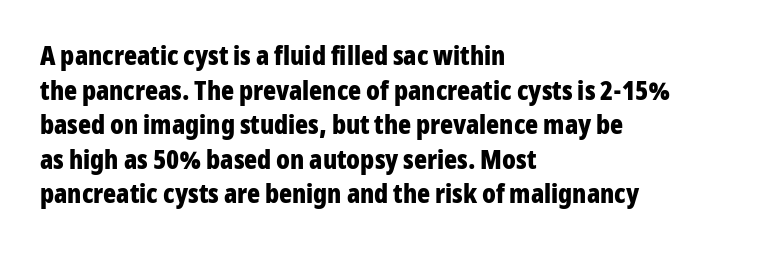
Q: Is the text bold? A: Yes.
Q: Is the text italic (slanted)? A: No, it is upright.
Q: Is the text underlined? A: No.
Q: How is the paragraph aligned? A: Left-aligned.
Q: Is the spacing between letters normal or unusually wide? A: Normal.
Q: Is the spacing between lines tight, normal or loose? A: Normal.
